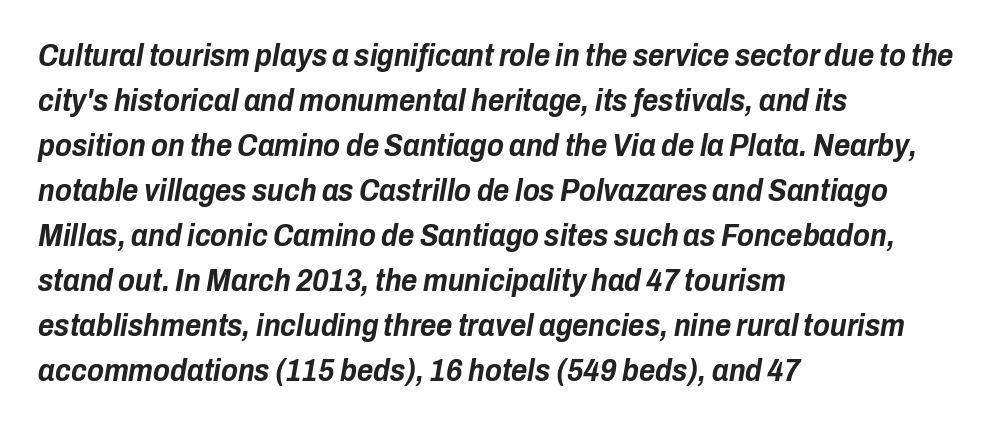
{"italic": "yes", "lean": "right", "slant_degrees": 10, "bold": "yes", "weight": "bold", "width": "condensed", "stroke_contrast": "low", "x_height": "medium", "monospaced": "no", "underline": "no", "align": "left", "line_spacing": "normal", "line_spacing_ratio": 1.45, "letter_spacing": "normal", "letter_spacing_em": 0.0, "glyph_px": 31}
